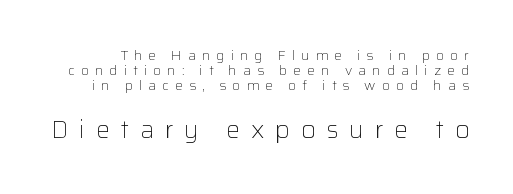
Notice how the stems are strictly vertical — no italics here. Notice how descenders almost collide with the ascenders below — that's tight leading. Observe the wide spacing: letters keep a clear distance from each other. A bare baseline throughout the passage. Nothing heavy about these letters — not bold at all. The later block is typeset at a bigger size than the earlier block.
